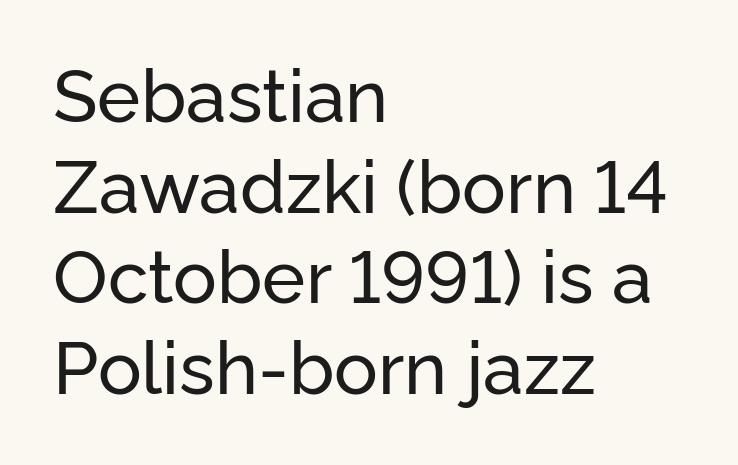
Q: Is the text italic (slanted)? A: No, it is upright.
Q: Is the typeface a serif or a sans-serif typeface? A: Sans-serif.
Q: Is the text underlined? A: No.
Q: How is the paragraph aligned? A: Left-aligned.
Q: Is the spacing between letters normal or unusually wide? A: Normal.
Q: Width (condensed, normal, or wide)? A: Normal.
Q: Stroke contrast? A: Low.
Q: x-height? A: Medium.
Q: Monospaced? A: No.
